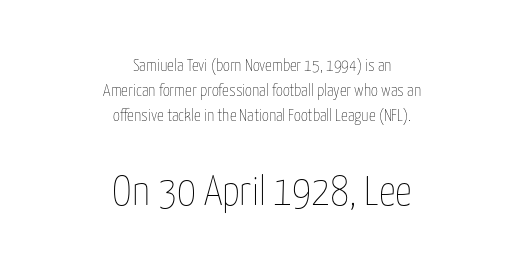
The letterforms sit shoulder to shoulder at normal distance. Varying glyph widths throughout — classic text-font behaviour. These lines were composed using upright roman letters. Regarding leading, the lines here are spaced in the standard way. The baseline area is clear. The lower block of text is set noticeably larger than the block above it.
